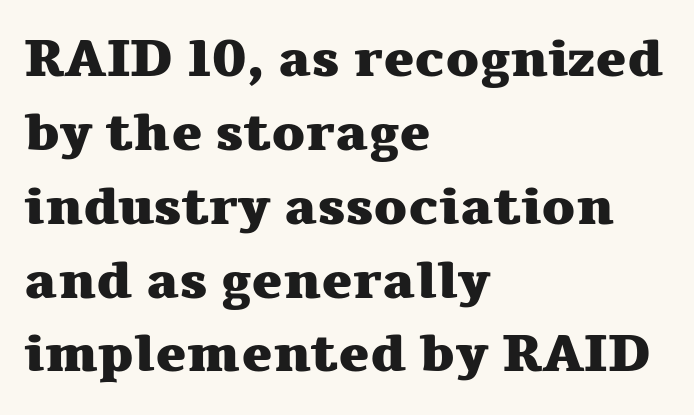
Q: Is the text bold? A: Yes.
Q: Is the text italic (slanted)? A: No, it is upright.
Q: Is the typeface a serif or a sans-serif typeface? A: Serif.
Q: Is the text underlined? A: No.
Q: How is the paragraph aligned? A: Left-aligned.
Q: Is the spacing between letters normal or unusually wide? A: Normal.
Q: Is the spacing between lines tight, normal or loose? A: Normal.
Q: Width (condensed, normal, or wide)? A: Wide.
Q: Stroke contrast? A: Medium.
Q: x-height? A: Medium.
Q: Monospaced? A: No.
